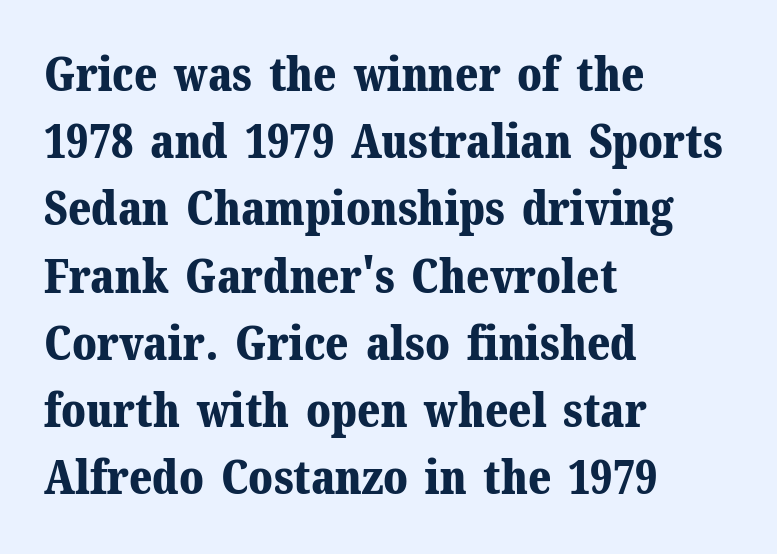
The passage shown is not underscored anywhere. The lines sit at an ordinary, default distance from one another. Weight check: bold — yes, fully. How are the letters spaced? Ordinarily, with no added tracking.
